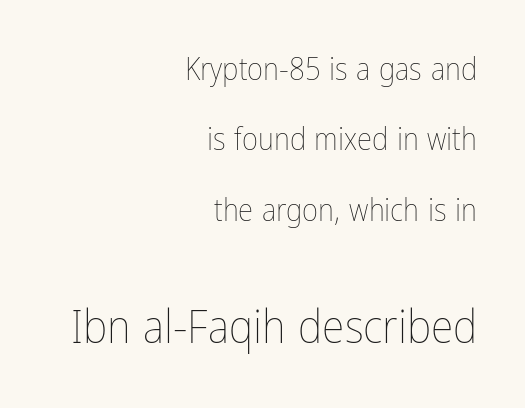
Q: Is the text bold? A: No.
Q: Is the text italic (slanted)? A: No, it is upright.
Q: Is the text underlined? A: No.
Q: How is the paragraph aligned? A: Right-aligned.
Q: Is the spacing between letters normal or unusually wide? A: Normal.
Q: Is the spacing between lines tight, normal or loose? A: Loose.
Q: Which block of text is set in a larger size, the first (top) or the second (bottom)? A: The second (bottom) one.
Q: Width (condensed, normal, or wide)? A: Condensed.
Q: Stroke contrast? A: Low.
Q: x-height? A: Medium.
Q: Monospaced? A: No.
